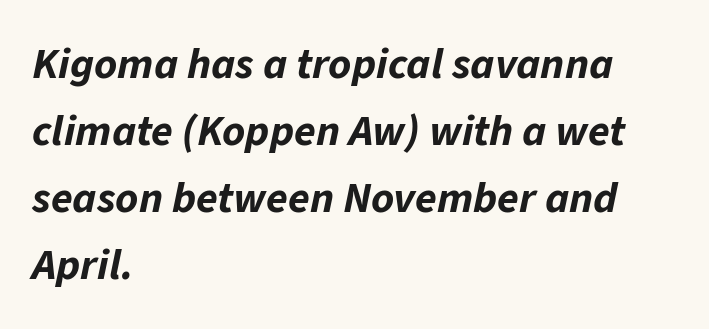
The image shows 44 px bold type, italic (leaning right); set left-aligned, normal line spacing (1.52x), normal letter spacing, not underlined; low stroke contrast and a medium x-height.
